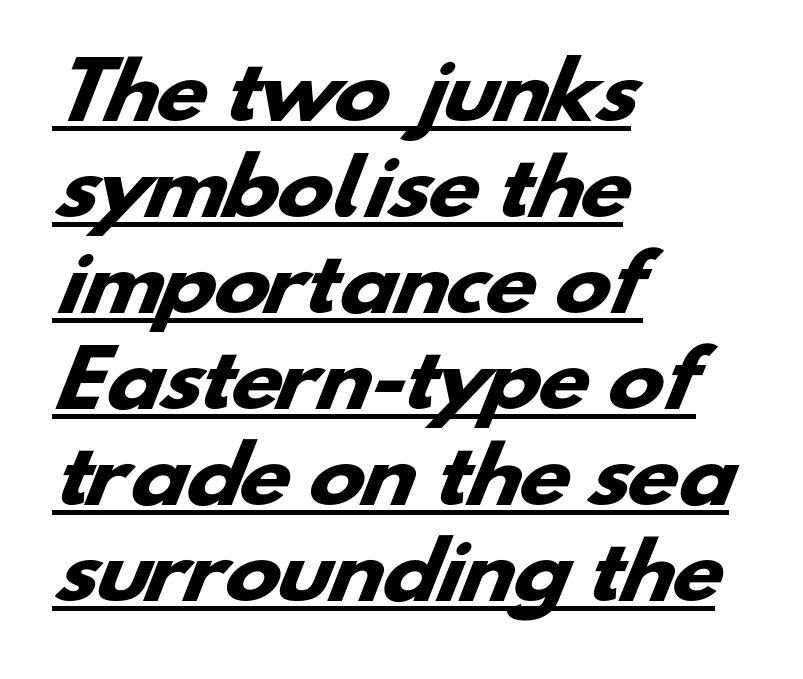
Q: Is the text bold? A: Yes.
Q: Is the typeface a serif or a sans-serif typeface? A: Sans-serif.
Q: Is the text underlined? A: Yes.
Q: How is the paragraph aligned? A: Left-aligned.
Q: Is the spacing between letters normal or unusually wide? A: Normal.
Q: Is the spacing between lines tight, normal or loose? A: Normal.
Q: Width (condensed, normal, or wide)? A: Wide.
Q: Stroke contrast? A: Low.
Q: x-height? A: Small.
Q: Monospaced? A: No.
